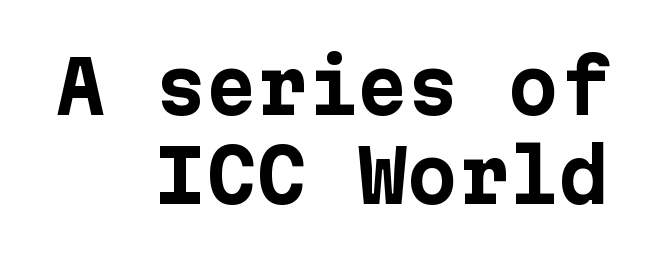
The image shows 72 px bold sans-serif type, upright; set right-aligned, line spacing 1.23x, normal letter spacing, not underlined; low stroke contrast and a medium x-height.
